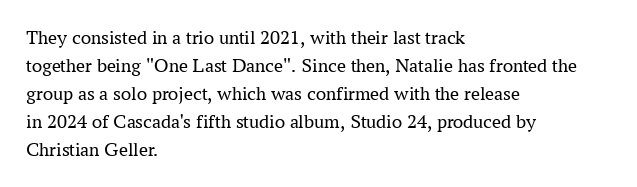
A roman cut, with each character standing at attention. Compared with a centered layout, this one pins lines to the left instead. Evenly set lines give the paragraph a standard silhouette. Heft: none added — not bold. The baseline area is clear.
